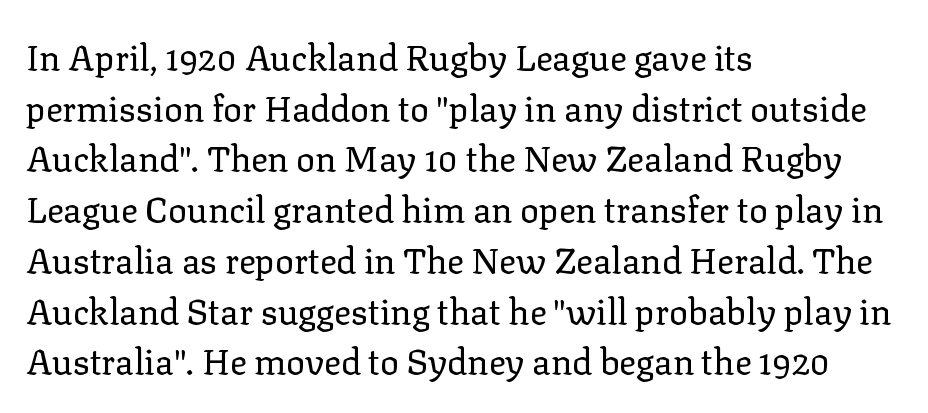
The image shows 35 px regular-weight serif type, upright; set left-aligned, normal line spacing (1.45x), normal letter spacing, not underlined; low stroke contrast and a medium x-height.
